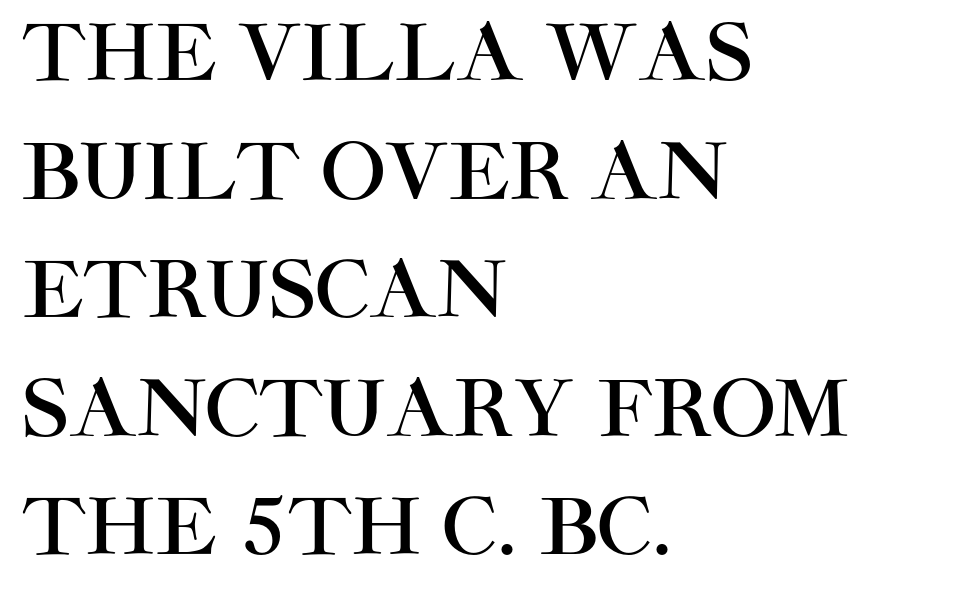
{"serif": "no", "italic": "no", "width": "normal", "stroke_contrast": "high", "x_height": "large", "monospaced": "no", "underline": "no", "align": "left", "line_spacing": "normal", "line_spacing_ratio": 1.54, "letter_spacing": "normal", "letter_spacing_em": 0.0, "glyph_px": 77}
